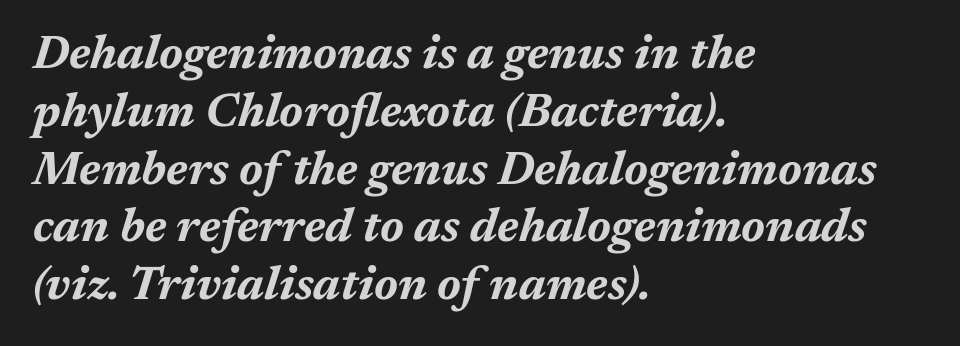
The image shows 47 px bold type, italic (leaning right); set left-aligned, line spacing 1.23x, normal letter spacing, not underlined; medium stroke contrast and a medium x-height.
